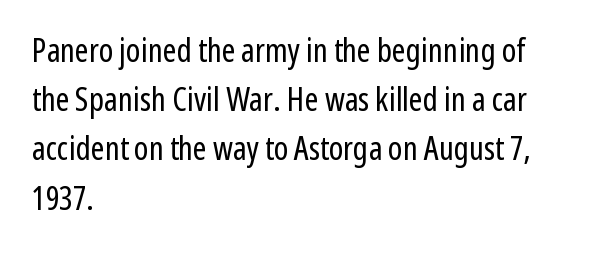
{"serif": "no", "italic": "no", "bold": "no", "weight": "regular", "width": "condensed", "stroke_contrast": "low", "x_height": "medium", "monospaced": "no", "underline": "no", "align": "left", "line_spacing": "normal", "line_spacing_ratio": 1.49, "letter_spacing": "normal", "letter_spacing_em": 0.0, "glyph_px": 33}
